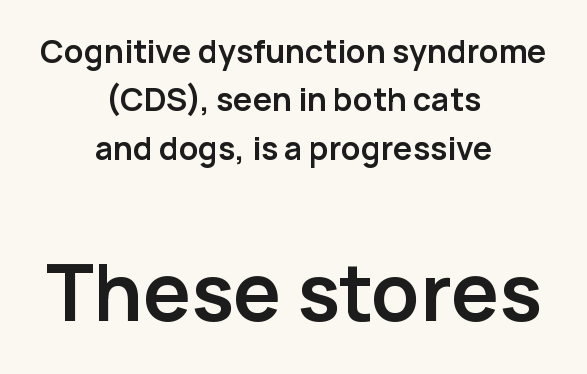
{"serif": "no", "italic": "no", "bold": "yes", "weight": "semibold", "width": "normal", "stroke_contrast": "low", "x_height": "medium", "monospaced": "no", "underline": "no", "align": "center", "line_spacing": "normal", "line_spacing_ratio": 1.51, "letter_spacing": "normal", "letter_spacing_em": 0.0, "larger_block": "second", "size_ratio": 2.47, "glyph_px": 79}
